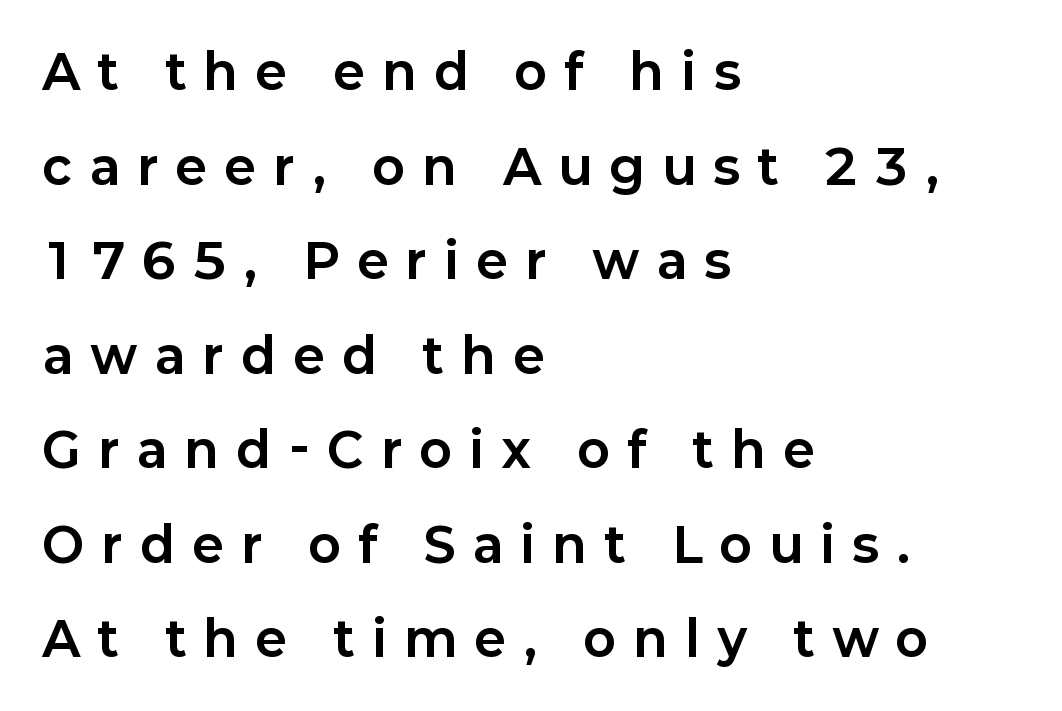
Q: Is the text bold? A: Yes.
Q: Is the text italic (slanted)? A: No, it is upright.
Q: Is the typeface a serif or a sans-serif typeface? A: Sans-serif.
Q: Is the text underlined? A: No.
Q: How is the paragraph aligned? A: Left-aligned.
Q: Is the spacing between letters normal or unusually wide? A: Unusually wide.
Q: Is the spacing between lines tight, normal or loose? A: Loose.
Q: Width (condensed, normal, or wide)? A: Normal.
Q: Stroke contrast? A: Low.
Q: x-height? A: Medium.
Q: Monospaced? A: No.
